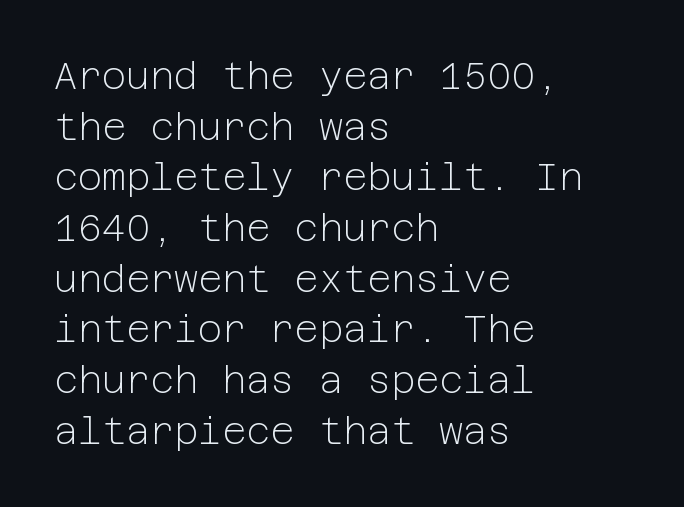
{"serif": "no", "italic": "no", "bold": "no", "weight": "light", "width": "normal", "stroke_contrast": "low", "x_height": "medium", "underline": "no", "align": "left", "line_spacing": "normal", "line_spacing_ratio": 1.37, "letter_spacing": "normal", "letter_spacing_em": 0.0, "glyph_px": 37}
